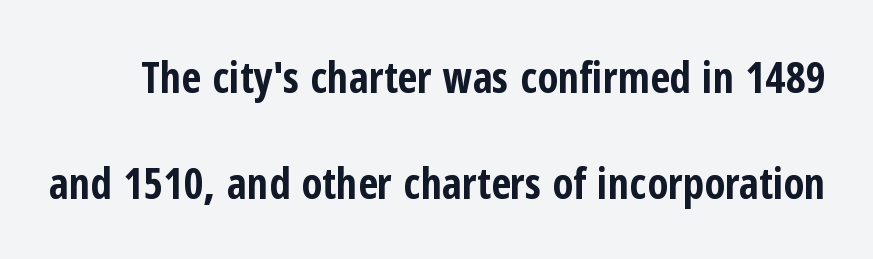
The image shows 43 px bold, condensed sans-serif type, upright; set loose line spacing (2.46x), normal letter spacing, not underlined; low stroke contrast and a medium x-height.
